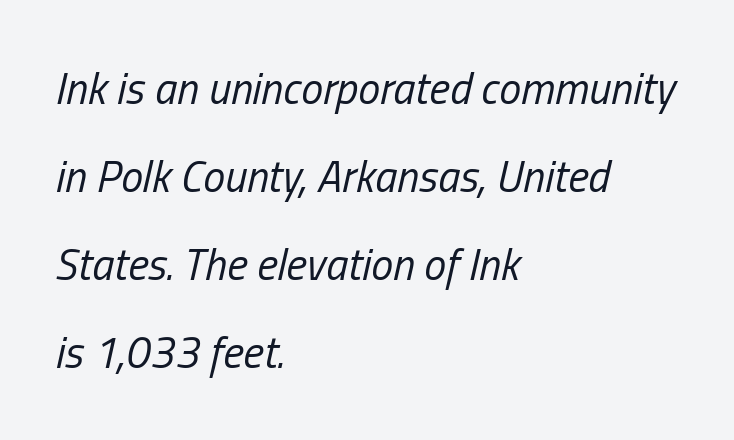
{"italic": "yes", "lean": "right", "slant_degrees": 13, "bold": "no", "weight": "regular", "width": "condensed", "stroke_contrast": "low", "x_height": "medium", "monospaced": "no", "underline": "no", "align": "left", "line_spacing": "loose", "line_spacing_ratio": 2.0, "letter_spacing": "normal", "letter_spacing_em": 0.0, "glyph_px": 44}
